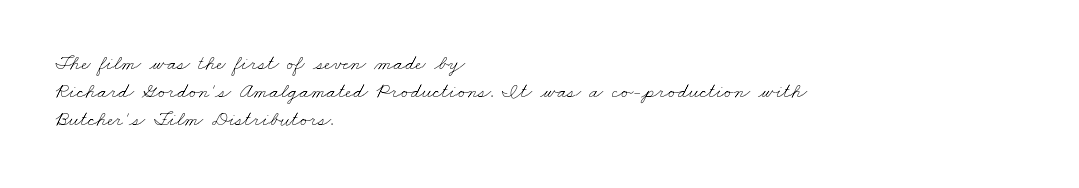
Q: Is the text bold? A: No.
Q: Is the text underlined? A: No.
Q: How is the paragraph aligned? A: Left-aligned.
Q: Is the spacing between letters normal or unusually wide? A: Normal.
Q: Is the spacing between lines tight, normal or loose? A: Normal.
